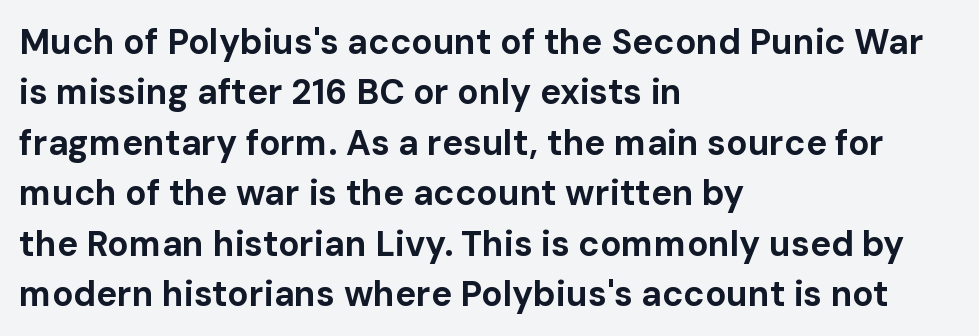
Q: Is the text bold? A: Yes.
Q: Is the text italic (slanted)? A: No, it is upright.
Q: Is the typeface a serif or a sans-serif typeface? A: Sans-serif.
Q: Is the text underlined? A: No.
Q: How is the paragraph aligned? A: Left-aligned.
Q: Is the spacing between letters normal or unusually wide? A: Normal.
Q: Is the spacing between lines tight, normal or loose? A: Normal.
Q: Width (condensed, normal, or wide)? A: Normal.
Q: Stroke contrast? A: Low.
Q: x-height? A: Medium.
Q: Monospaced? A: No.
